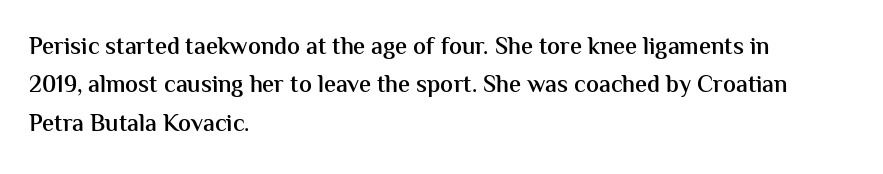
Q: Is the text bold? A: Semi-bold.
Q: Is the text italic (slanted)? A: No, it is upright.
Q: Is the text underlined? A: No.
Q: How is the paragraph aligned? A: Left-aligned.
Q: Is the spacing between letters normal or unusually wide? A: Normal.
Q: Is the spacing between lines tight, normal or loose? A: Normal.
